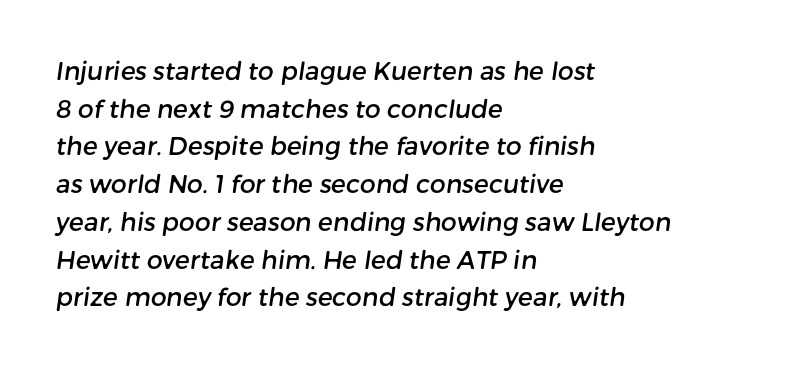
Q: Is the text underlined? A: No.
Q: How is the paragraph aligned? A: Left-aligned.
Q: Is the spacing between letters normal or unusually wide? A: Normal.
Q: Is the spacing between lines tight, normal or loose? A: Normal.
